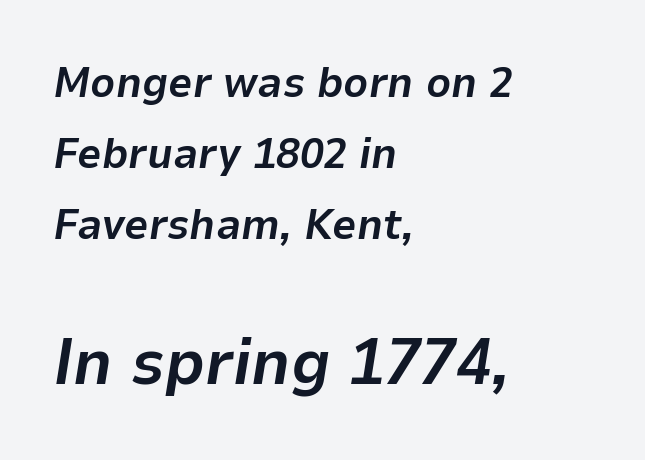
The image shows 65 px bold type, italic (leaning right); set left-aligned, normal line spacing (1.65x), normal letter spacing, not underlined; the second (bottom) block is 1.51x larger; low stroke contrast and a medium x-height.
